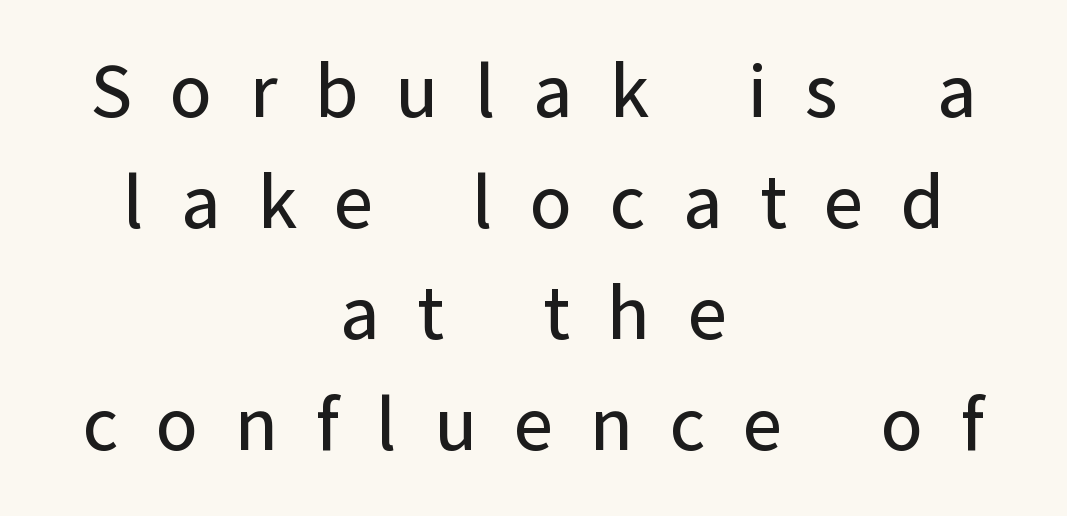
{"serif": "no", "italic": "no", "width": "normal", "stroke_contrast": "low", "x_height": "medium", "monospaced": "no", "underline": "no", "align": "center", "line_spacing": "normal", "line_spacing_ratio": 1.46, "letter_spacing": "wide", "letter_spacing_em": 0.49, "glyph_px": 76}
